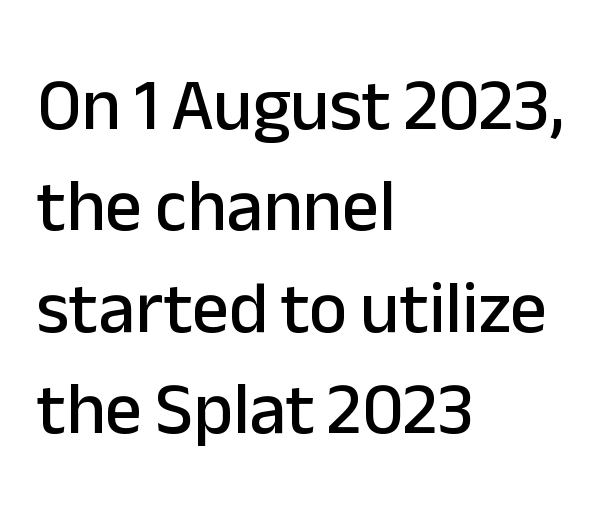
The image shows 73 px sans-serif type, upright; set left-aligned, normal line spacing (1.39x), normal letter spacing, not underlined; low stroke contrast and a medium x-height.
